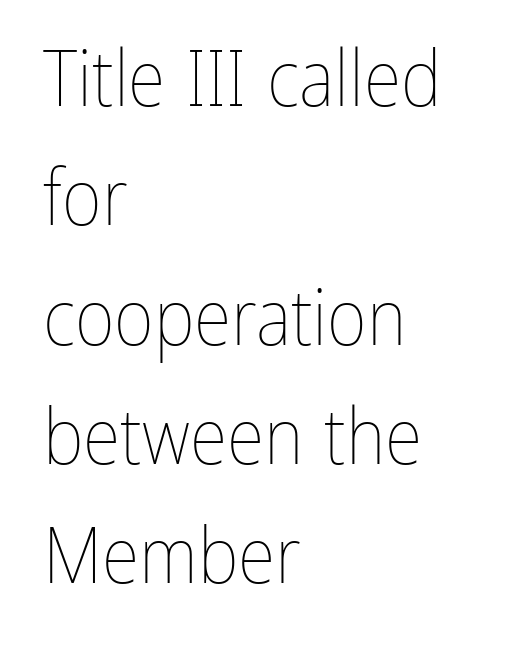
The image shows 77 px thin, condensed type, upright; set left-aligned, normal line spacing (1.55x), normal letter spacing, not underlined; low stroke contrast and a medium x-height.
